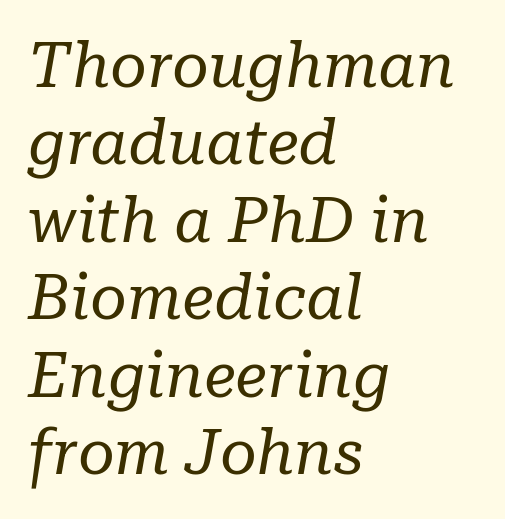
{"serif": "yes", "italic": "yes", "lean": "right", "slant_degrees": 10, "bold": "no", "weight": "regular", "width": "normal", "stroke_contrast": "low", "x_height": "medium", "monospaced": "no", "underline": "no", "align": "left", "line_spacing_ratio": 1.23, "letter_spacing": "normal", "letter_spacing_em": 0.0, "glyph_px": 63}
